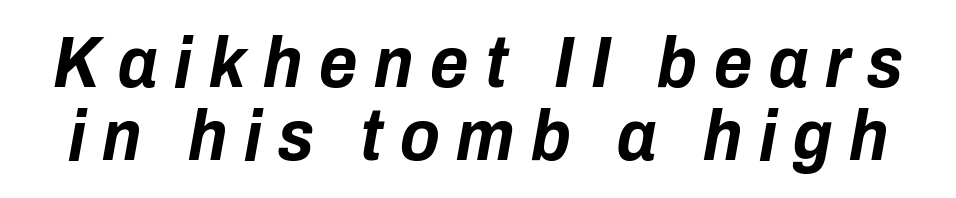
The image shows 73 px bold, condensed type, italic (leaning right); set tight line spacing (1.0x), unusually wide letter spacing (+0.23 em), not underlined; low stroke contrast and a medium x-height.
